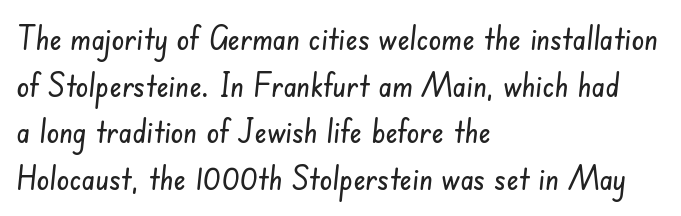
Tracking value appears to be zero — textbook default spacing. Is this a fixed-width face? No — the glyphs have proportional, varying widths. The passage is arranged the way most books set body copy — flush left. Leading matches the norm, producing a regular column. This is sans-serif lettering, the kind often seen on screens and signage.
